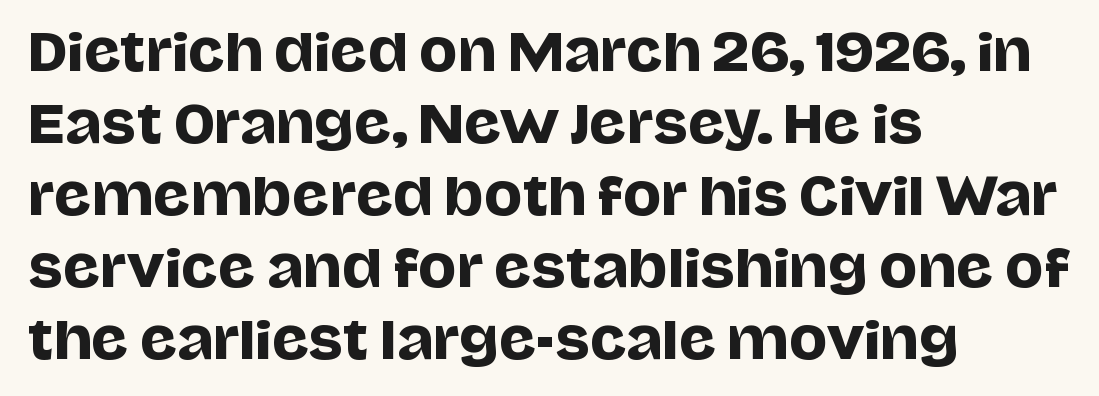
These lines are composed in type without serifs. Quick note: underline off. Do the characters align in a grid? No, the font is proportional. Caption: multi-line text, flush left, ragged right. The letterforms sit shoulder to shoulder at normal distance.
